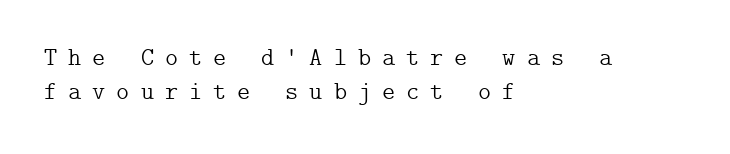
Q: Is the text bold? A: No.
Q: Is the text italic (slanted)? A: No, it is upright.
Q: Is the text underlined? A: No.
Q: How is the paragraph aligned? A: Left-aligned.
Q: Is the spacing between letters normal or unusually wide? A: Unusually wide.
Q: Is the spacing between lines tight, normal or loose? A: Normal.
